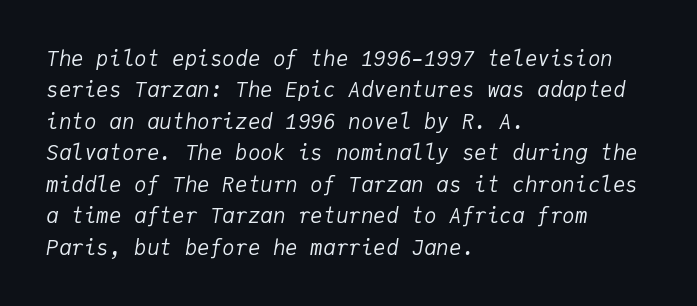
Would a proofreader flag this as italicized? Yes. Vertically, the passage feels balanced, rows spaced as you'd expect. Short and long lines alike share a common starting point at left. The type is set solid horizontally, with unmodified tracking.
